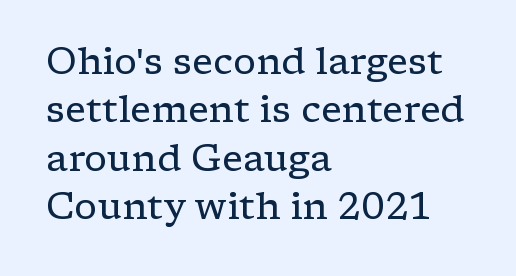
{"serif": "yes", "italic": "no", "bold": "no", "weight": "regular", "width": "wide", "stroke_contrast": "low", "x_height": "medium", "monospaced": "no", "underline": "no", "align": "left", "line_spacing": "normal", "line_spacing_ratio": 1.31, "letter_spacing": "normal", "letter_spacing_em": 0.0, "glyph_px": 37}
